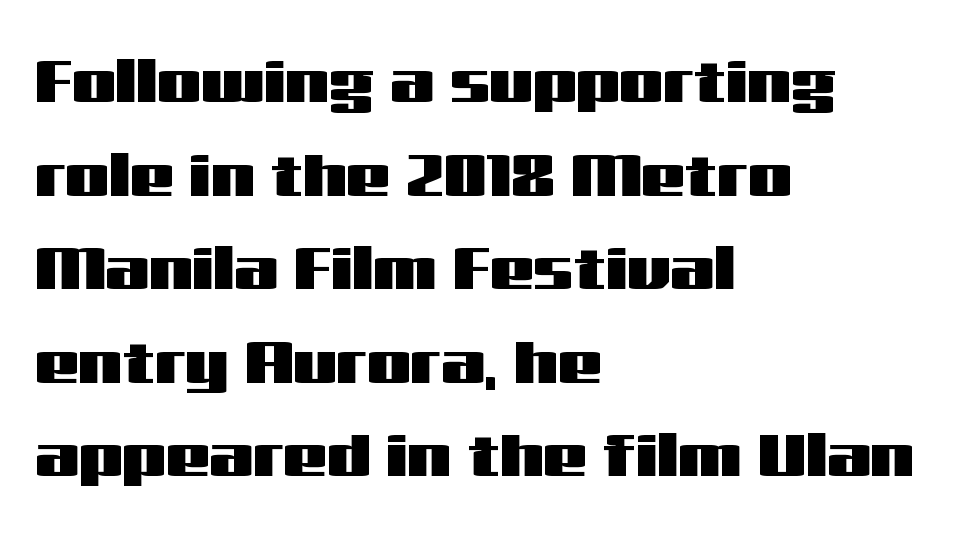
The image shows 62 px wide sans-serif type, upright; set left-aligned, normal line spacing (1.51x), normal letter spacing, not underlined; medium stroke contrast and a medium x-height.
